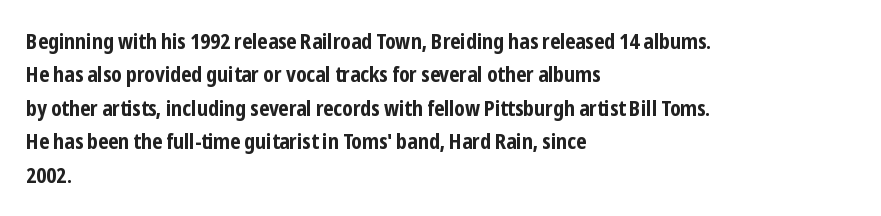
The lines sit at an ordinary, default distance from one another. Bare-footed words on every line. The rendering uses a bold face; every stroke is thick and dark. Posture: upright roman.
